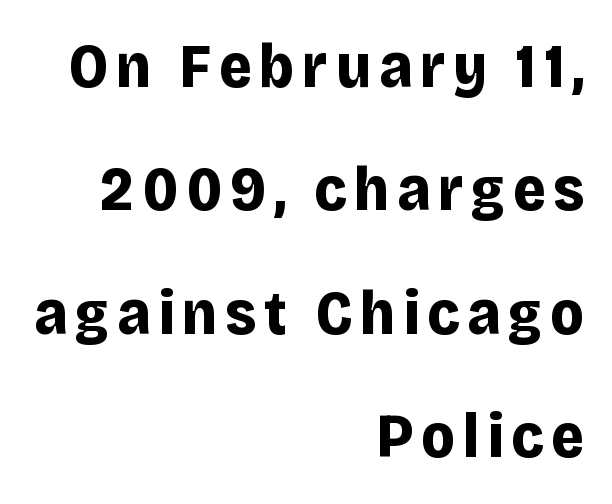
The image shows 63 px bold sans-serif type, upright; set right-aligned, loose line spacing (1.96x), not underlined; low stroke contrast and a large x-height.
